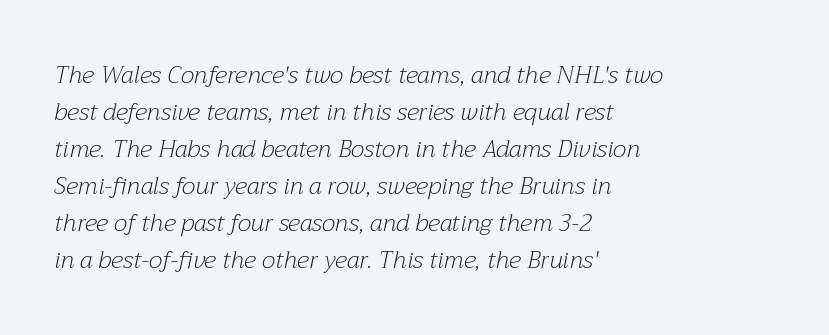
{"italic": "yes", "lean": "right", "slant_degrees": 12, "bold": "no", "underline": "no", "align": "left", "line_spacing": "normal", "line_spacing_ratio": 1.54, "letter_spacing": "normal", "letter_spacing_em": 0.0, "glyph_px": 24}
